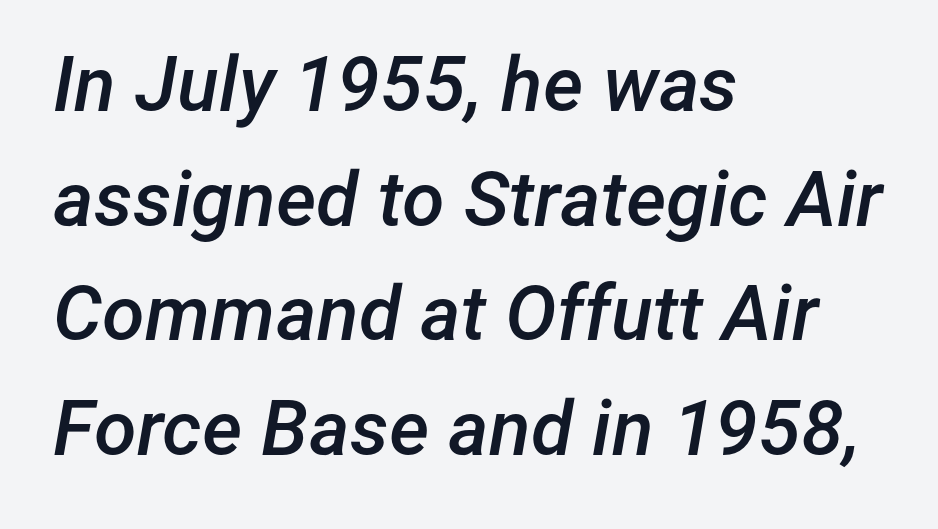
The image shows 77 px semibold type, italic (leaning right); set left-aligned, normal line spacing (1.49x), normal letter spacing, not underlined; low stroke contrast and a medium x-height.
